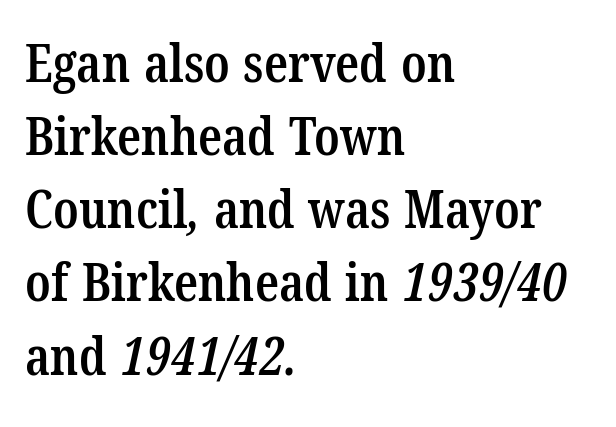
The image shows 53 px semibold, condensed serif type; set left-aligned, normal line spacing (1.38x), normal letter spacing, not underlined; low stroke contrast and a medium x-height.
